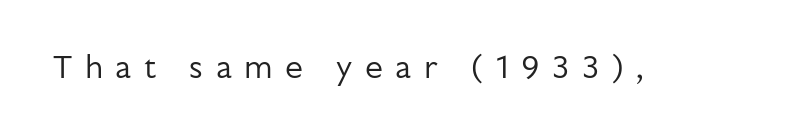
Q: Is the text bold? A: No.
Q: Is the text italic (slanted)? A: No, it is upright.
Q: Is the typeface a serif or a sans-serif typeface? A: Sans-serif.
Q: Is the text underlined? A: No.
Q: Is the spacing between letters normal or unusually wide? A: Unusually wide.
Q: Width (condensed, normal, or wide)? A: Normal.
Q: Stroke contrast? A: Low.
Q: x-height? A: Medium.
Q: Monospaced? A: No.
